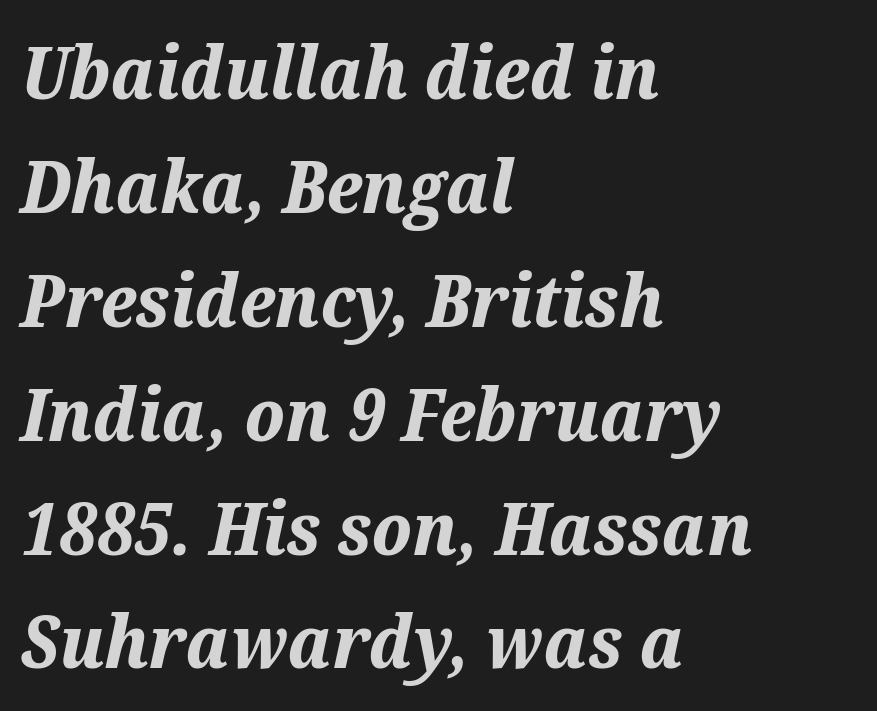
The rendering anchors every line to the left-hand side. This sample keeps an unexceptional amount of space between lines. Bold? Absolutely — the strokes are thick and heavy. Each word holds together tightly as a unit, with standard inter-letter gaps.
